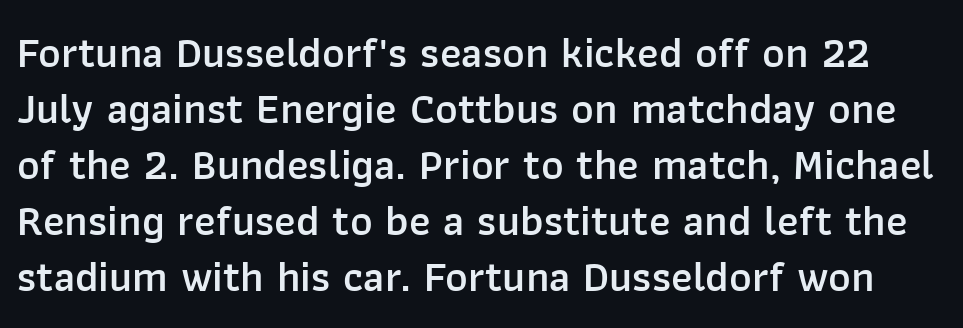
{"serif": "no", "italic": "no", "bold": "semi", "weight": "semibold", "width": "normal", "stroke_contrast": "low", "x_height": "medium", "monospaced": "no", "underline": "no", "line_spacing": "normal", "line_spacing_ratio": 1.3, "letter_spacing": "normal", "letter_spacing_em": 0.0, "glyph_px": 43}
